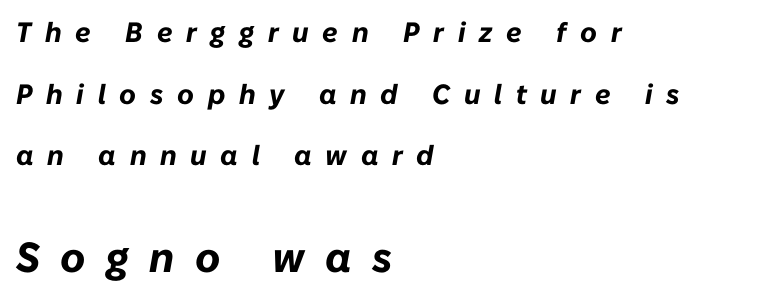
{"italic": "yes", "lean": "right", "slant_degrees": 10, "bold": "yes", "weight": "bold", "width": "normal", "stroke_contrast": "low", "x_height": "medium", "monospaced": "no", "underline": "no", "align": "left", "line_spacing": "loose", "line_spacing_ratio": 2.2, "letter_spacing": "wide", "letter_spacing_em": 0.49, "larger_block": "second", "size_ratio": 1.5, "glyph_px": 42}
